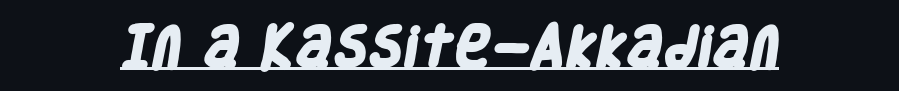
You'd pick this weight for a headline — it's a proper bold. The rendering uses natural spacing where letterforms have individual widths. Nope, no serifs anywhere on these letters. Check the space under the baseline: a stroke is drawn there. Tracking here is standard; glyphs follow each other at the usual distance.
